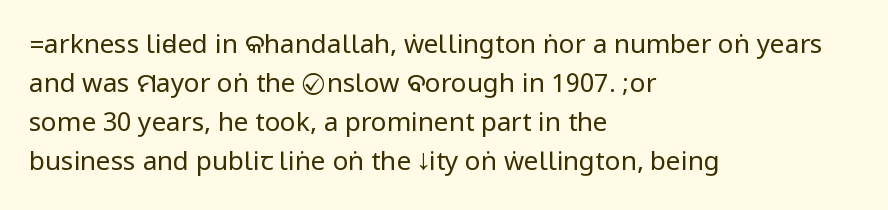
{"italic": "no", "bold": "no", "underline": "no", "align": "left", "line_spacing": "normal", "line_spacing_ratio": 1.5, "letter_spacing": "normal", "letter_spacing_em": 0.0, "glyph_px": 26}
